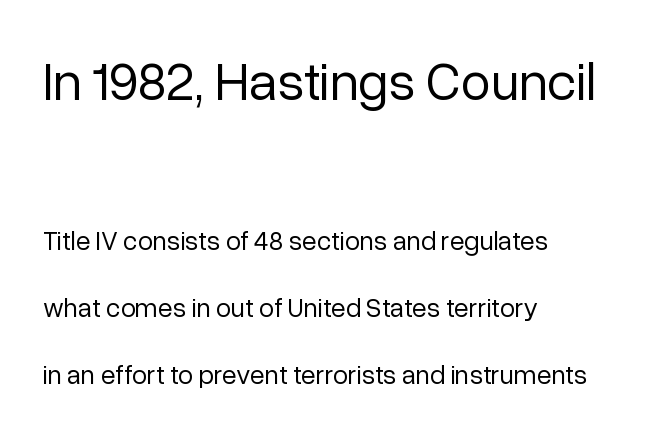
{"serif": "no", "italic": "no", "bold": "no", "weight": "regular", "width": "normal", "stroke_contrast": "low", "x_height": "medium", "monospaced": "no", "underline": "no", "align": "left", "line_spacing": "loose", "line_spacing_ratio": 2.49, "letter_spacing": "normal", "letter_spacing_em": 0.0, "larger_block": "first", "size_ratio": 2.0, "glyph_px": 54}
